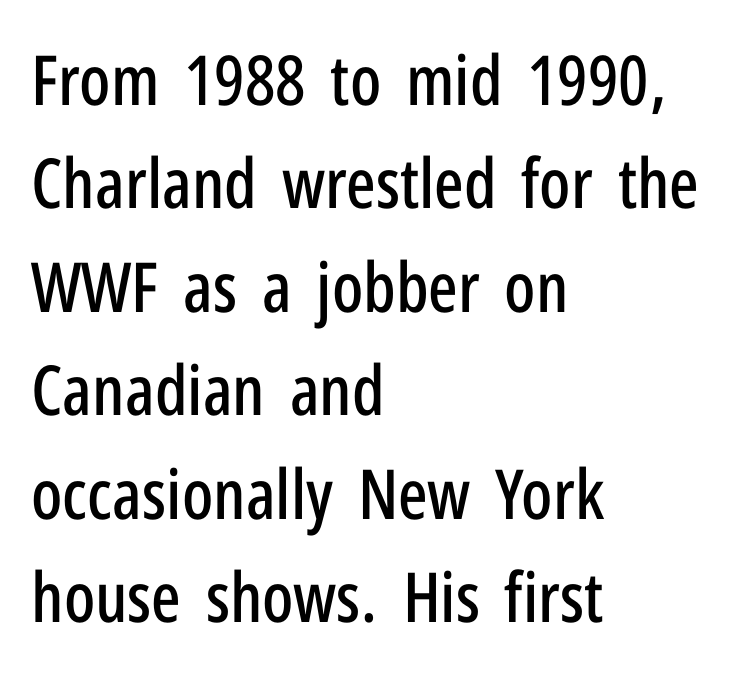
Q: Is the text italic (slanted)? A: No, it is upright.
Q: Is the typeface a serif or a sans-serif typeface? A: Sans-serif.
Q: Is the text underlined? A: No.
Q: How is the paragraph aligned? A: Left-aligned.
Q: Is the spacing between letters normal or unusually wide? A: Normal.
Q: Is the spacing between lines tight, normal or loose? A: Normal.
Q: Width (condensed, normal, or wide)? A: Condensed.
Q: Stroke contrast? A: Low.
Q: x-height? A: Medium.
Q: Monospaced? A: No.
